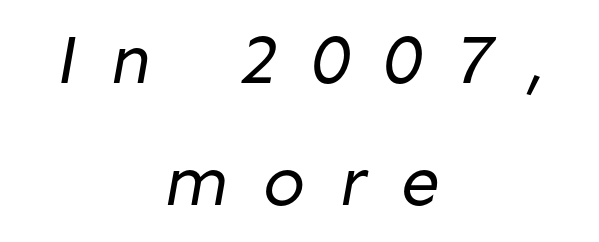
Q: Is the text bold? A: No.
Q: Is the typeface a serif or a sans-serif typeface? A: Sans-serif.
Q: Is the text underlined? A: No.
Q: How is the paragraph aligned? A: Centered.
Q: Is the spacing between letters normal or unusually wide? A: Unusually wide.
Q: Width (condensed, normal, or wide)? A: Normal.
Q: Stroke contrast? A: Low.
Q: x-height? A: Medium.
Q: Monospaced? A: No.
